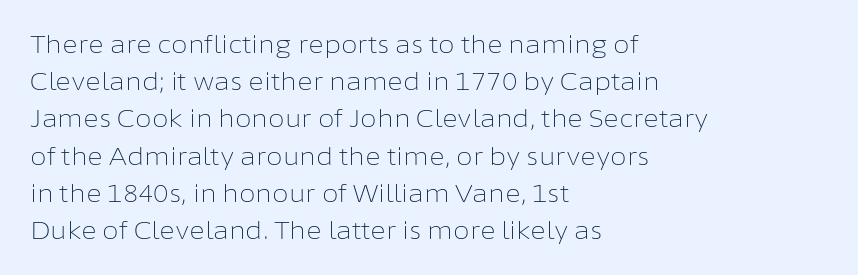
Q: Is the text bold? A: No.
Q: Is the text italic (slanted)? A: No, it is upright.
Q: Is the text underlined? A: No.
Q: How is the paragraph aligned? A: Left-aligned.
Q: Is the spacing between letters normal or unusually wide? A: Normal.
Q: Is the spacing between lines tight, normal or loose? A: Normal.
